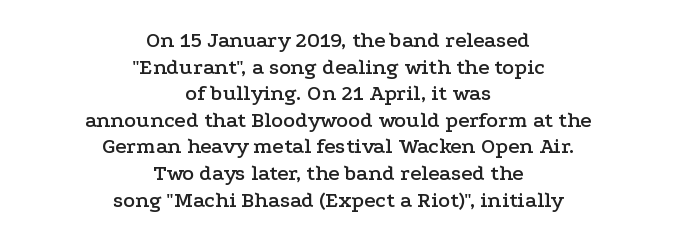
{"italic": "no", "underline": "no", "align": "center", "line_spacing_ratio": 1.21, "letter_spacing": "normal", "letter_spacing_em": 0.0, "glyph_px": 22}
